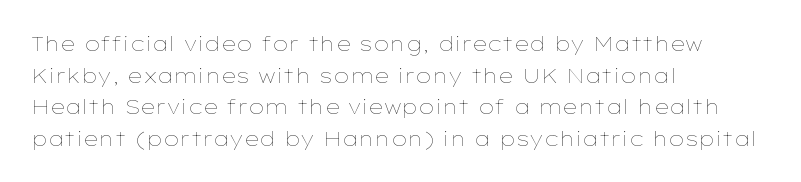
{"italic": "no", "bold": "no", "underline": "no", "align": "left", "line_spacing": "normal", "line_spacing_ratio": 1.58, "letter_spacing": "normal", "letter_spacing_em": 0.0, "glyph_px": 20}
